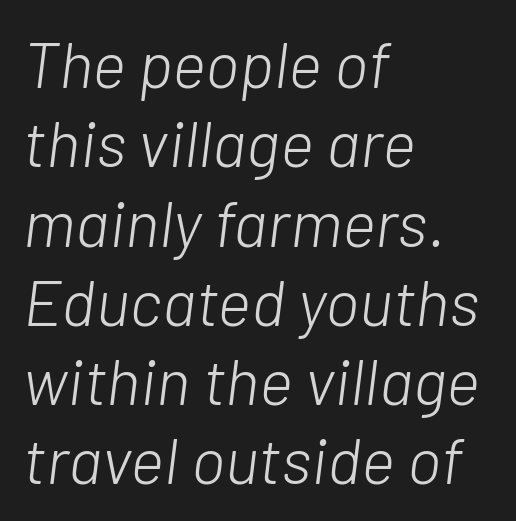
Q: Is the text bold? A: No.
Q: Is the text italic (slanted)? A: Yes, it leans right by about 7 degrees.
Q: Is the text underlined? A: No.
Q: How is the paragraph aligned? A: Left-aligned.
Q: Is the spacing between letters normal or unusually wide? A: Normal.
Q: Width (condensed, normal, or wide)? A: Normal.
Q: Stroke contrast? A: Low.
Q: x-height? A: Medium.
Q: Monospaced? A: No.
